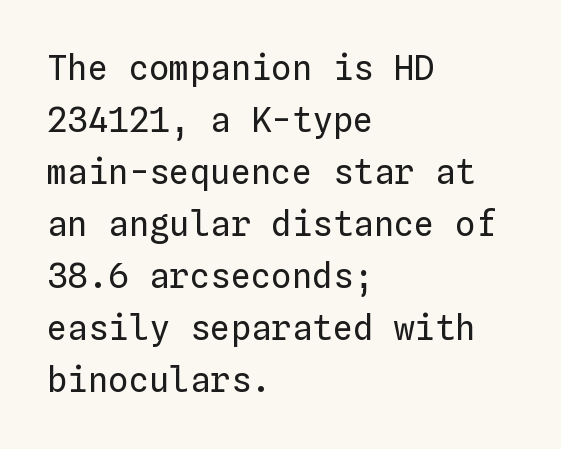
The image shows 34 px regular-weight type, upright, monospaced; set left-aligned, normal line spacing (1.53x), normal letter spacing, not underlined; low stroke contrast and a medium x-height.
